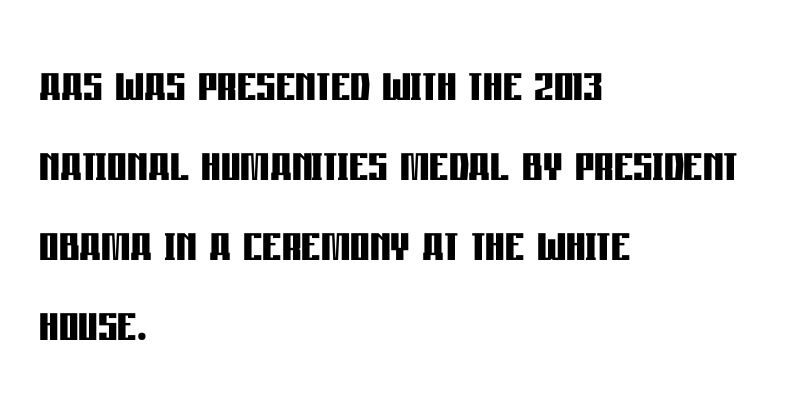
Q: Is the text bold? A: Yes.
Q: Is the text italic (slanted)? A: No, it is upright.
Q: Is the typeface a serif or a sans-serif typeface? A: Sans-serif.
Q: Is the text underlined? A: No.
Q: How is the paragraph aligned? A: Left-aligned.
Q: Is the spacing between letters normal or unusually wide? A: Normal.
Q: Is the spacing between lines tight, normal or loose? A: Normal.
Q: Width (condensed, normal, or wide)? A: Condensed.
Q: Stroke contrast? A: Low.
Q: x-height? A: Large.
Q: Monospaced? A: No.
